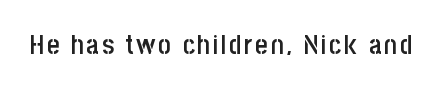
The image shows 27 px text type, upright; set not underlined.
